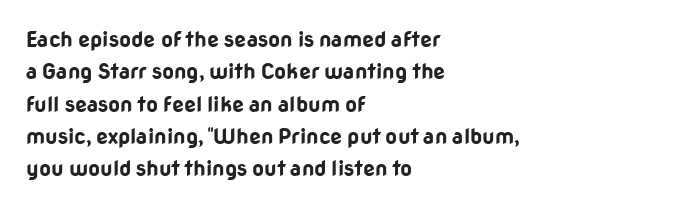
The image shows 21 px bold type, upright; set left-aligned, normal line spacing (1.54x), normal letter spacing, not underlined.
